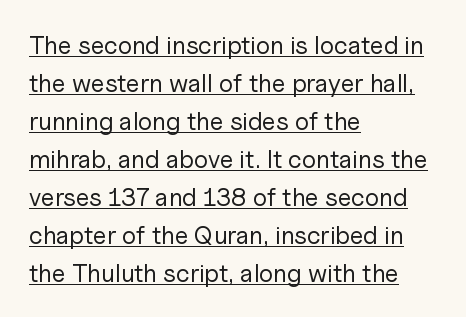
The image shows 25 px text type, upright; set left-aligned, normal line spacing (1.52x), normal letter spacing, underlined.
